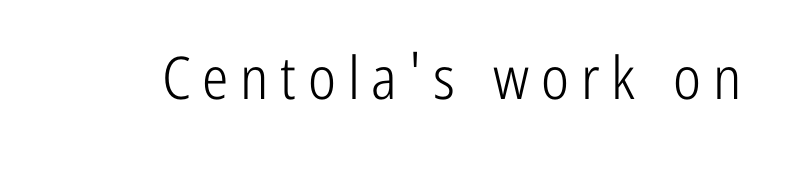
These lines are composed in type without serifs. Does the lettering tilt? It doesn't — this is upright. A typesetter would call this proportional, since set widths differ per character. Display-style spreading of the glyphs; the letterfit is very open. Plain, unruled lines of type. Heft: none added — not bold.
